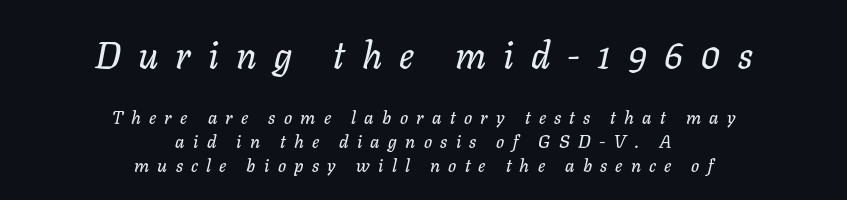
The designer gave the opening block more size than the closing block. Varying glyph widths throughout — classic text-font behaviour. This sample is center-justified, so both line endings float freely. The specimen reads as italic at a glance. One glance says typical: line gaps are just what's usual.
